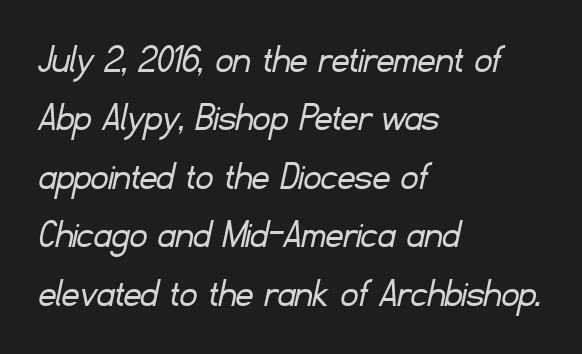
{"serif": "no", "bold": "no", "weight": "light", "width": "normal", "stroke_contrast": "low", "x_height": "small", "monospaced": "no", "underline": "no", "align": "left", "line_spacing": "normal", "line_spacing_ratio": 1.36, "letter_spacing": "normal", "letter_spacing_em": 0.0, "glyph_px": 43}
